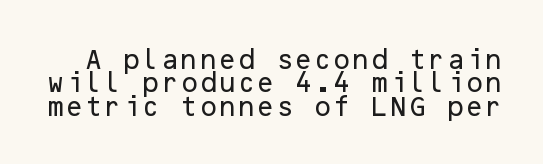
The image shows 22 px text type, upright; set tight line spacing (1.06x), normal letter spacing, not underlined.
